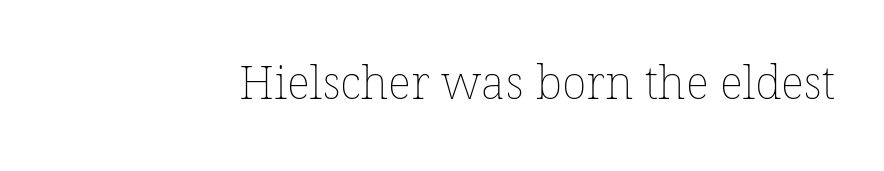
The line texture is even and compact thanks to regular tracking. This reads as an unemphasized weight, regular at the heaviest. Words float on clear page, feet unadorned. A typesetter would call this proportional, since set widths differ per character.
